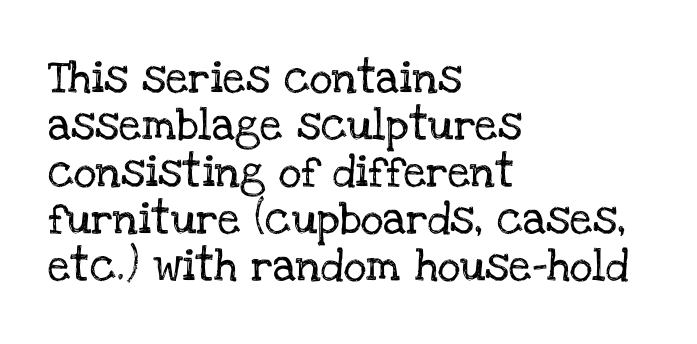
{"serif": "yes", "italic": "no", "width": "normal", "stroke_contrast": "low", "x_height": "large", "monospaced": "no", "underline": "no", "align": "left", "line_spacing": "normal", "line_spacing_ratio": 1.47, "letter_spacing": "normal", "letter_spacing_em": 0.0, "glyph_px": 32}
